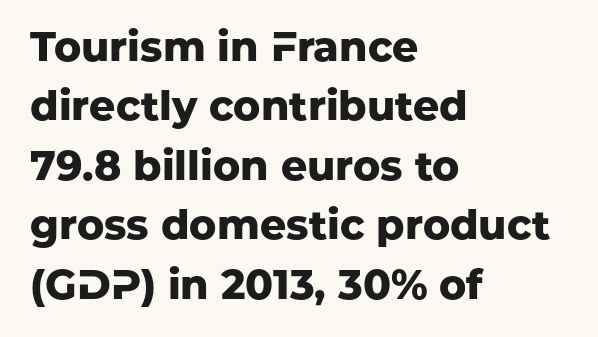
Notice how thick the strokes are: this is what a full bold looks like. Look at the bottom of the vertical strokes: they stop flat, with no serifs. The specimen reads as upright at a glance. In terms of letterspacing, this is plain default setting. Varying glyph widths throughout — classic text-font behaviour.
